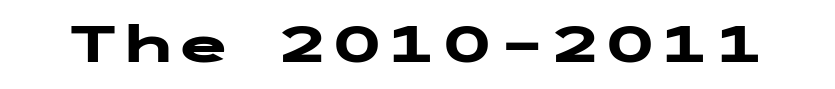
Q: Is the text bold? A: Yes.
Q: Is the text italic (slanted)? A: No, it is upright.
Q: Is the typeface a serif or a sans-serif typeface? A: Sans-serif.
Q: Is the text underlined? A: No.
Q: Is the spacing between letters normal or unusually wide? A: Normal.
Q: Width (condensed, normal, or wide)? A: Wide.
Q: Stroke contrast? A: Low.
Q: x-height? A: Medium.
